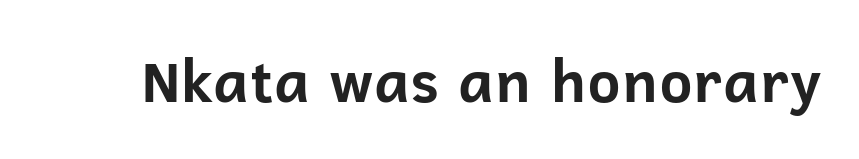
{"serif": "no", "italic": "no", "bold": "yes", "weight": "bold", "width": "normal", "stroke_contrast": "low", "x_height": "medium", "monospaced": "no", "underline": "no", "letter_spacing": "normal", "letter_spacing_em": 0.0, "glyph_px": 57}
